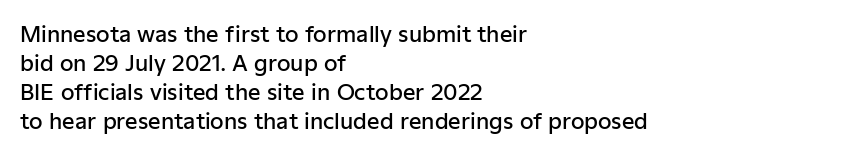
Q: Is the text bold? A: Semi-bold.
Q: Is the text italic (slanted)? A: No, it is upright.
Q: Is the text underlined? A: No.
Q: How is the paragraph aligned? A: Left-aligned.
Q: Is the spacing between letters normal or unusually wide? A: Normal.
Q: Is the spacing between lines tight, normal or loose? A: Normal.
